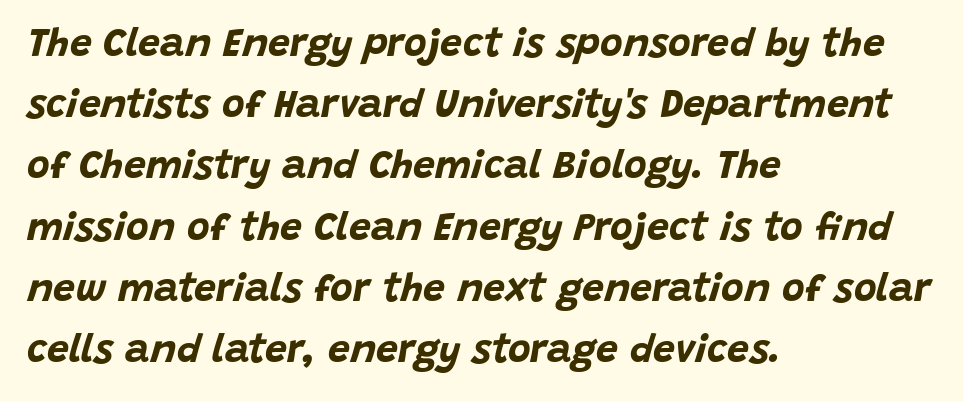
Q: Is the text bold? A: Yes.
Q: Is the text italic (slanted)? A: Yes, it leans right by about 15 degrees.
Q: Is the text underlined? A: No.
Q: How is the paragraph aligned? A: Left-aligned.
Q: Is the spacing between letters normal or unusually wide? A: Normal.
Q: Is the spacing between lines tight, normal or loose? A: Normal.
Q: Width (condensed, normal, or wide)? A: Normal.
Q: Stroke contrast? A: Low.
Q: x-height? A: Large.
Q: Monospaced? A: No.
